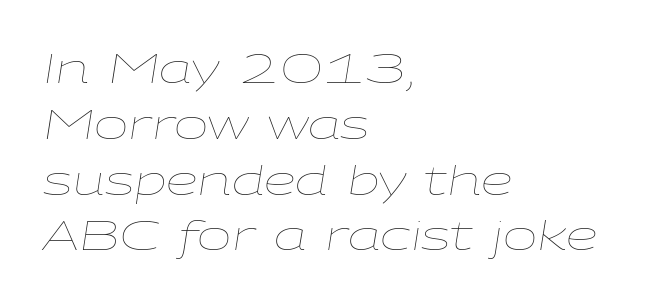
{"italic": "yes", "lean": "right", "slant_degrees": 9, "bold": "no", "weight": "thin", "width": "wide", "stroke_contrast": "low", "x_height": "medium", "monospaced": "no", "underline": "no", "align": "left", "line_spacing": "normal", "line_spacing_ratio": 1.36, "letter_spacing": "normal", "letter_spacing_em": 0.0, "glyph_px": 41}
